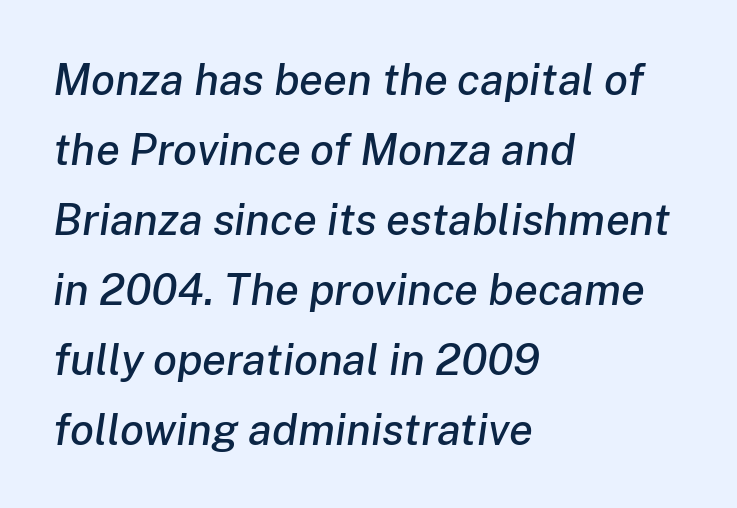
Any mark beneath the type? The region is blank. Left-aligned paragraph, ragged on the right. The line-height multiplier appears to be the usual default. Is this a fixed-width face? No — the glyphs have proportional, varying widths. Letter spacing: default. A typesetter would mark this as italic.
